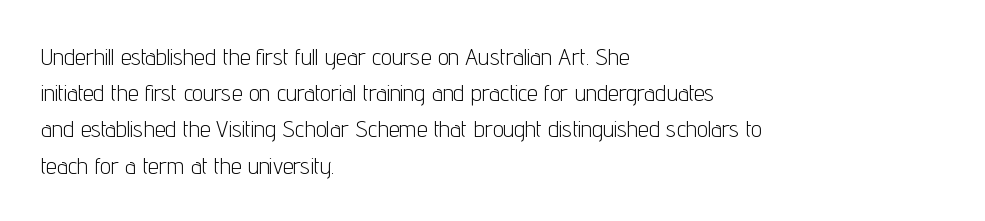
Q: Is the text bold? A: No.
Q: Is the text italic (slanted)? A: No, it is upright.
Q: Is the text underlined? A: No.
Q: How is the paragraph aligned? A: Left-aligned.
Q: Is the spacing between letters normal or unusually wide? A: Normal.
Q: Is the spacing between lines tight, normal or loose? A: Normal.
